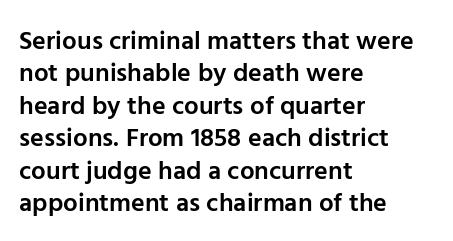
Q: Is the text bold? A: Semi-bold.
Q: Is the text italic (slanted)? A: No, it is upright.
Q: Is the text underlined? A: No.
Q: How is the paragraph aligned? A: Left-aligned.
Q: Is the spacing between letters normal or unusually wide? A: Normal.
Q: Is the spacing between lines tight, normal or loose? A: Normal.
